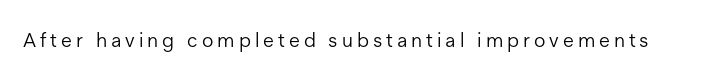
{"italic": "no", "bold": "no", "underline": "no", "letter_spacing": "wide", "letter_spacing_em": 0.2, "glyph_px": 20}
